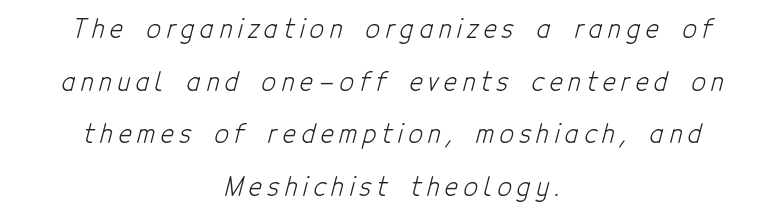
Students, observe: this is what heavily led, spacious text looks like. Is the letter spacing exaggerated? Yes — the characters are pushed far apart. These lines stack symmetrically, like a column narrowing and widening about its center. This reads as an unemphasized weight, regular at the heaviest. Underline: absent.
